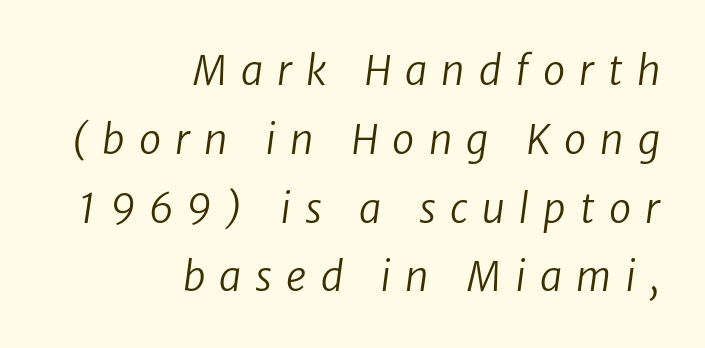
The image shows 40 px regular-weight sans-serif type; set right-aligned, line spacing 1.72x, unusually wide letter spacing (+0.35 em), not underlined; low stroke contrast and a medium x-height.
